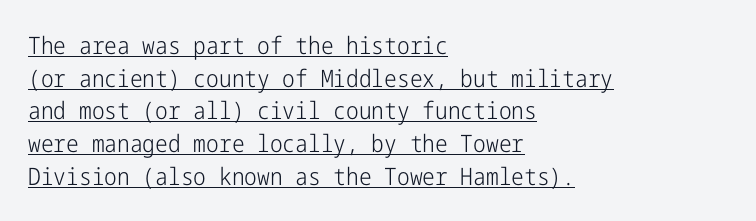
Q: Is the text bold? A: No.
Q: Is the text italic (slanted)? A: No, it is upright.
Q: Is the text underlined? A: Yes.
Q: How is the paragraph aligned? A: Left-aligned.
Q: Is the spacing between letters normal or unusually wide? A: Normal.
Q: Is the spacing between lines tight, normal or loose? A: Normal.
